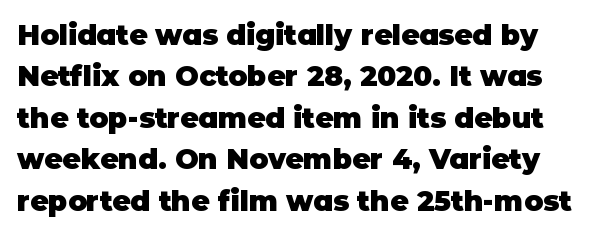
Q: Is the text bold? A: Yes.
Q: Is the text italic (slanted)? A: No, it is upright.
Q: Is the typeface a serif or a sans-serif typeface? A: Sans-serif.
Q: Is the text underlined? A: No.
Q: Is the spacing between letters normal or unusually wide? A: Normal.
Q: Is the spacing between lines tight, normal or loose? A: Normal.
Q: Width (condensed, normal, or wide)? A: Normal.
Q: Stroke contrast? A: Low.
Q: x-height? A: Large.
Q: Monospaced? A: No.
